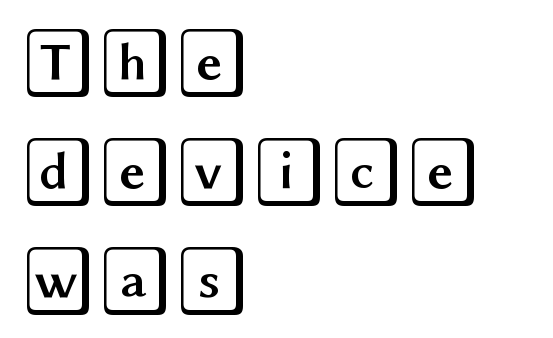
Q: Is the text italic (slanted)? A: No, it is upright.
Q: Is the text underlined? A: No.
Q: How is the paragraph aligned? A: Left-aligned.
Q: Is the spacing between letters normal or unusually wide? A: Normal.
Q: Is the spacing between lines tight, normal or loose? A: Normal.
Q: Width (condensed, normal, or wide)? A: Wide.
Q: x-height? A: Large.
